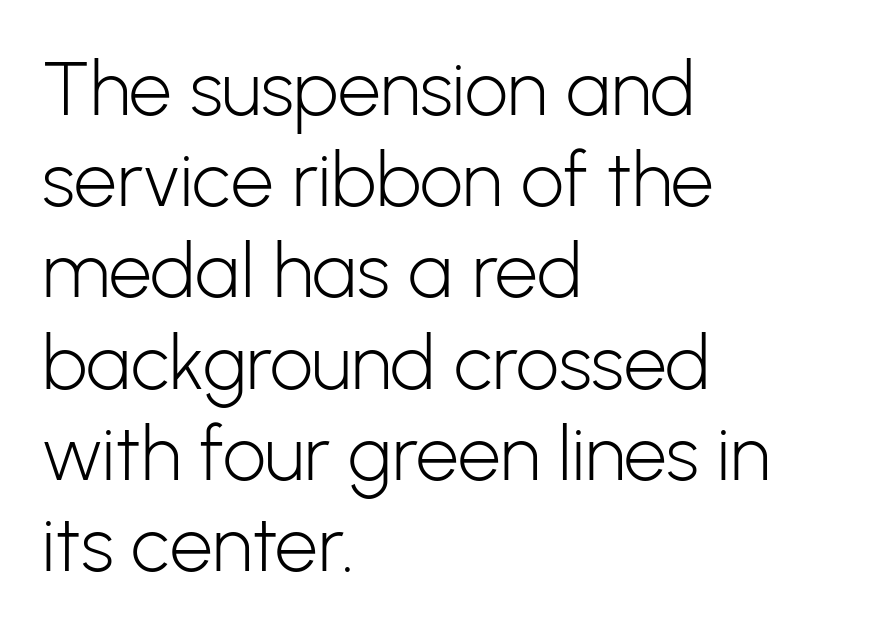
{"serif": "no", "italic": "no", "bold": "no", "weight": "light", "width": "normal", "stroke_contrast": "low", "x_height": "medium", "monospaced": "no", "underline": "no", "align": "left", "line_spacing_ratio": 1.2, "letter_spacing": "normal", "letter_spacing_em": 0.0, "glyph_px": 76}
